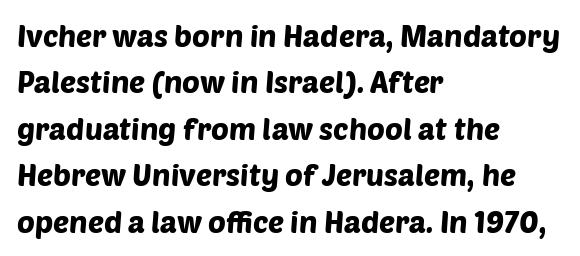
Q: Is the typeface a serif or a sans-serif typeface? A: Sans-serif.
Q: Is the text underlined? A: No.
Q: How is the paragraph aligned? A: Left-aligned.
Q: Is the spacing between letters normal or unusually wide? A: Normal.
Q: Is the spacing between lines tight, normal or loose? A: Normal.
Q: Width (condensed, normal, or wide)? A: Normal.
Q: Stroke contrast? A: Low.
Q: x-height? A: Large.
Q: Monospaced? A: No.
